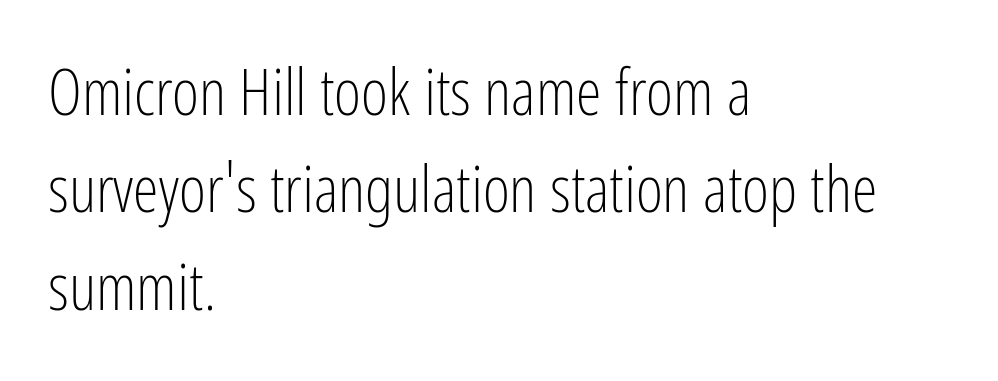
{"serif": "no", "italic": "no", "bold": "no", "weight": "light", "width": "condensed", "stroke_contrast": "low", "x_height": "medium", "monospaced": "no", "underline": "no", "align": "left", "line_spacing": "normal", "line_spacing_ratio": 1.5, "letter_spacing": "normal", "letter_spacing_em": 0.0, "glyph_px": 65}
